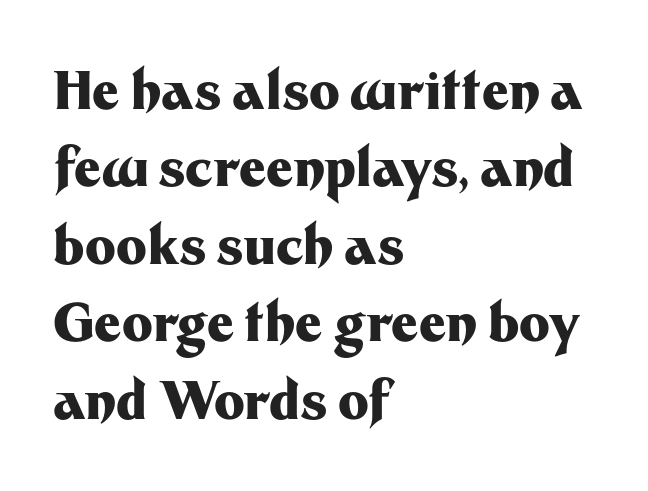
The strokes are fattened all the way to bold. In terms of posture, this sample is upright. Check the space under the baseline: it is left empty. You could call the tracking neutral — neither tight nor loose.
